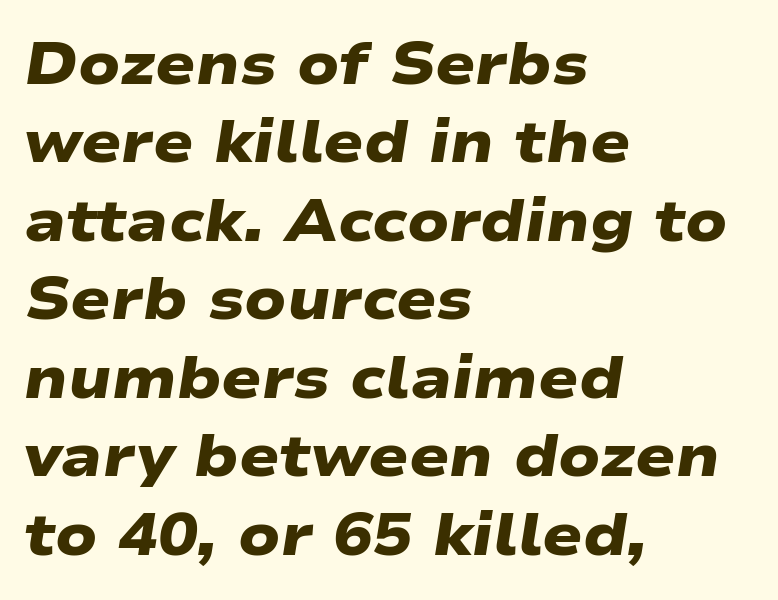
Q: Is the text bold? A: Yes.
Q: Is the typeface a serif or a sans-serif typeface? A: Sans-serif.
Q: Is the text underlined? A: No.
Q: How is the paragraph aligned? A: Left-aligned.
Q: Is the spacing between letters normal or unusually wide? A: Normal.
Q: Is the spacing between lines tight, normal or loose? A: Normal.
Q: Width (condensed, normal, or wide)? A: Wide.
Q: Stroke contrast? A: Low.
Q: x-height? A: Medium.
Q: Monospaced? A: No.
